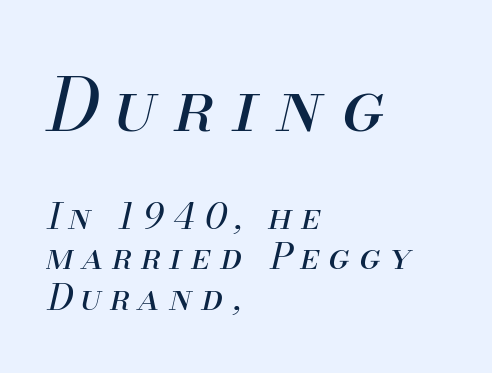
The image shows 73 px regular-weight type, italic (leaning right); set left-aligned, tight line spacing (1.12x), unusually wide letter spacing (+0.25 em), not underlined; the first (top) block is 2.03x larger; medium stroke contrast and a small x-height.
